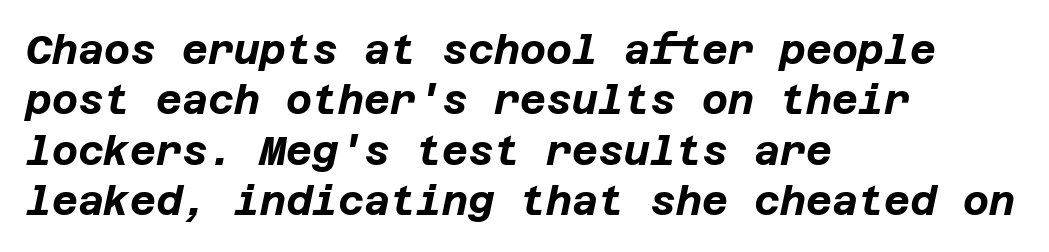
{"italic": "yes", "lean": "right", "slant_degrees": 12, "bold": "yes", "weight": "bold", "width": "normal", "stroke_contrast": "low", "x_height": "large", "underline": "no", "align": "left", "line_spacing": "normal", "line_spacing_ratio": 1.26, "letter_spacing": "normal", "letter_spacing_em": 0.0, "glyph_px": 40}
